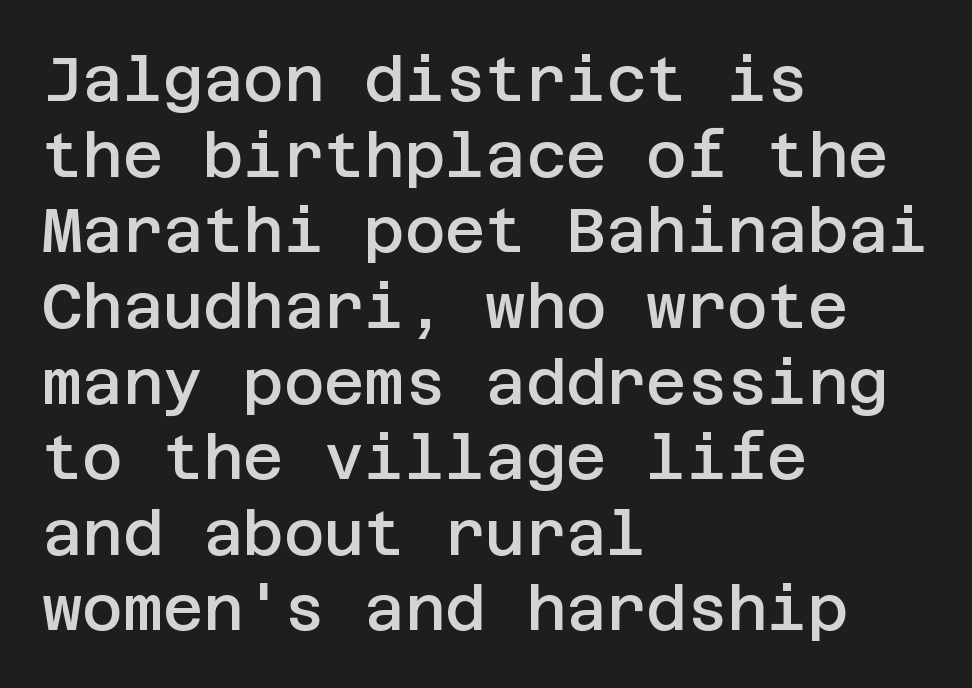
The image shows 62 px semibold sans-serif type, upright; set left-aligned, line spacing 1.22x, normal letter spacing, not underlined; low stroke contrast and a large x-height.
